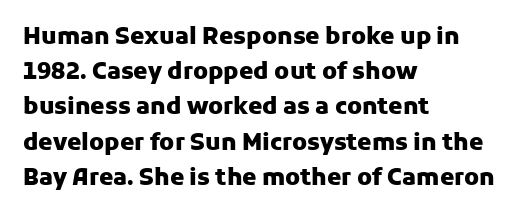
Q: Is the text bold? A: Yes.
Q: Is the text italic (slanted)? A: No, it is upright.
Q: Is the text underlined? A: No.
Q: How is the paragraph aligned? A: Left-aligned.
Q: Is the spacing between letters normal or unusually wide? A: Normal.
Q: Is the spacing between lines tight, normal or loose? A: Normal.
